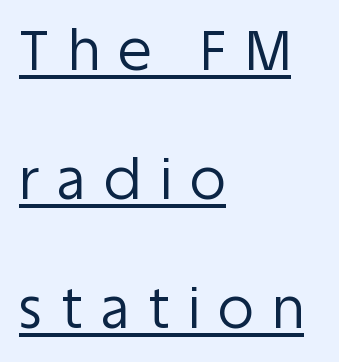
{"serif": "no", "italic": "no", "bold": "no", "weight": "regular", "width": "normal", "stroke_contrast": "low", "x_height": "large", "monospaced": "no", "underline": "yes", "align": "left", "line_spacing": "loose", "line_spacing_ratio": 2.35, "letter_spacing": "wide", "letter_spacing_em": 0.34, "glyph_px": 55}
